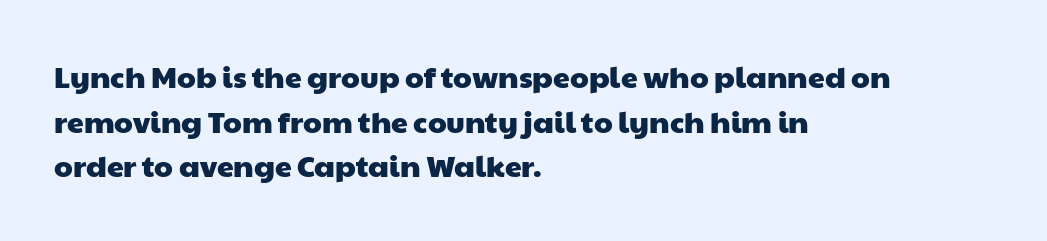
Q: Is the typeface a serif or a sans-serif typeface? A: Sans-serif.
Q: Is the text underlined? A: No.
Q: How is the paragraph aligned? A: Left-aligned.
Q: Is the spacing between letters normal or unusually wide? A: Normal.
Q: Is the spacing between lines tight, normal or loose? A: Normal.
Q: Width (condensed, normal, or wide)? A: Wide.
Q: Stroke contrast? A: Low.
Q: x-height? A: Medium.
Q: Monospaced? A: No.
